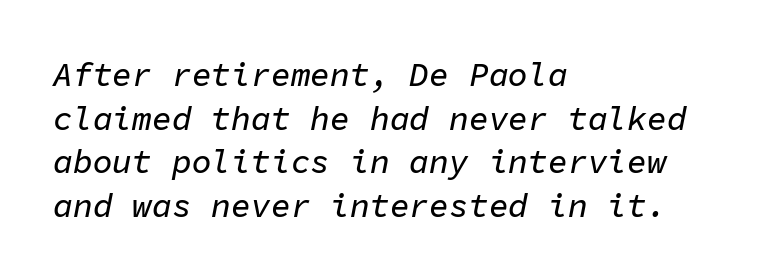
The image shows 33 px text type, italic (leaning right), monospaced; set left-aligned, normal line spacing (1.32x), normal letter spacing, not underlined; low stroke contrast and a medium x-height.
